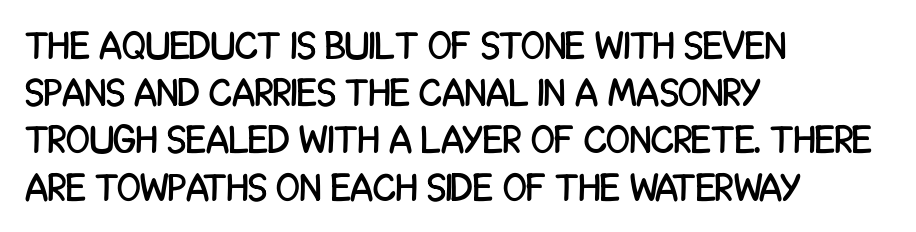
The image shows 39 px condensed sans-serif type, upright; set left-aligned, line spacing 1.21x, normal letter spacing, not underlined; low stroke contrast and a large x-height.
